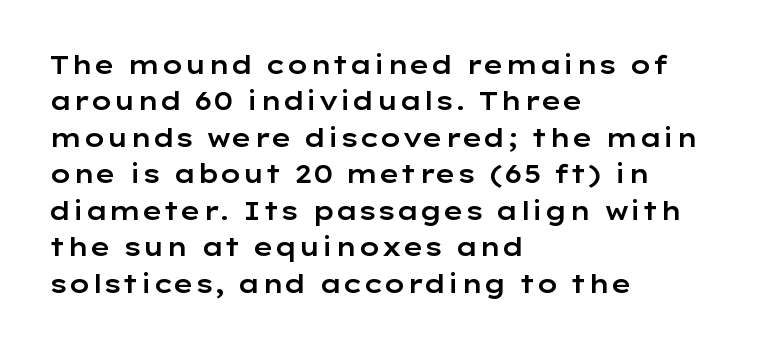
Plain, unruled lines of type. The type is set solid horizontally, with unmodified tracking. Tall strokes in this sample are plumb rather than angled. Regarding leading, the lines here are spaced in the standard way.
